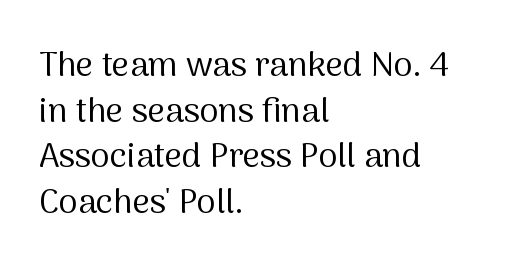
Q: Is the text bold? A: No.
Q: Is the text italic (slanted)? A: No, it is upright.
Q: Is the typeface a serif or a sans-serif typeface? A: Sans-serif.
Q: Is the text underlined? A: No.
Q: How is the paragraph aligned? A: Left-aligned.
Q: Is the spacing between letters normal or unusually wide? A: Normal.
Q: Is the spacing between lines tight, normal or loose? A: Normal.
Q: Width (condensed, normal, or wide)? A: Normal.
Q: Stroke contrast? A: Medium.
Q: x-height? A: Medium.
Q: Monospaced? A: No.
